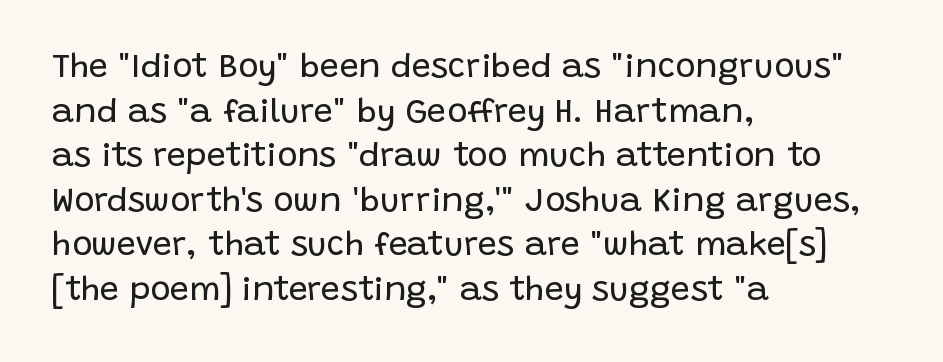
{"serif": "no", "italic": "no", "bold": "no", "weight": "regular", "width": "normal", "stroke_contrast": "low", "x_height": "large", "monospaced": "no", "underline": "no", "align": "left", "line_spacing": "normal", "line_spacing_ratio": 1.31, "letter_spacing": "normal", "letter_spacing_em": 0.0, "glyph_px": 34}
